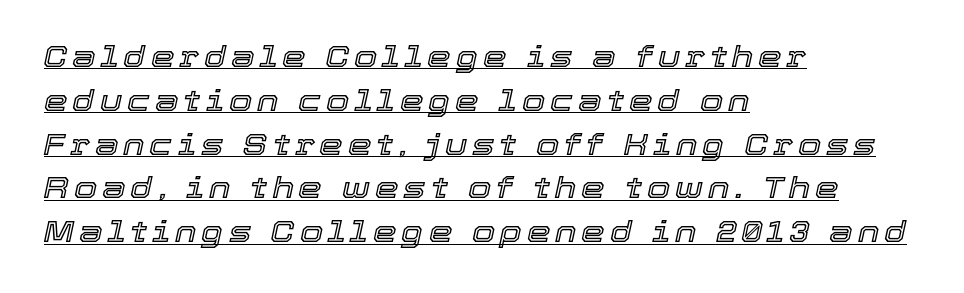
The image shows 30 px text type, italic (leaning right); set left-aligned, normal line spacing (1.46x), underlined; a medium x-height.
